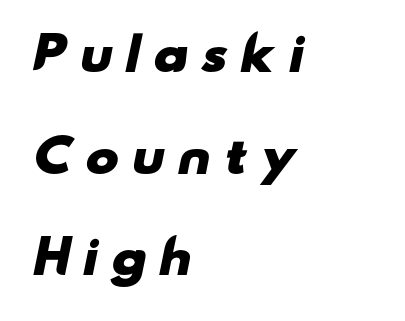
The image shows 45 px heavy, wide sans-serif type; set left-aligned, loose line spacing (2.26x), unusually wide letter spacing (+0.26 em), not underlined; low stroke contrast and a small x-height.
